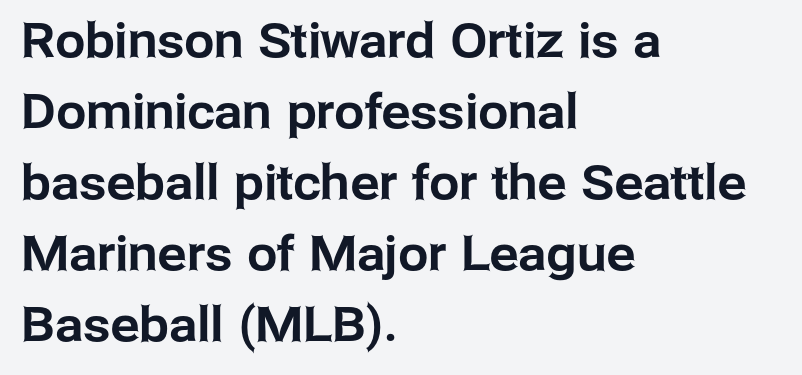
Anything drawn beneath the words? Only blank space. Between one letter and the next there's only the usual sliver of space. Look at the bottom of the vertical strokes: they stop flat, with no serifs. This sample keeps an unexceptional amount of space between lines. Caption: multi-line text, flush left, ragged right.
